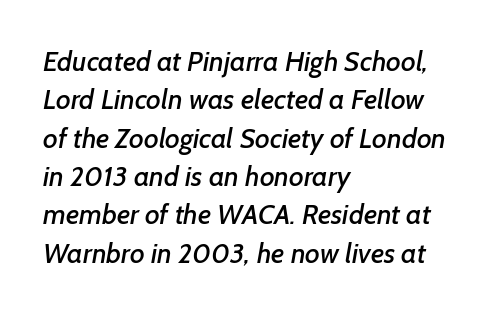
The image shows 28 px sans-serif type; set left-aligned, normal line spacing (1.37x), normal letter spacing, not underlined; low stroke contrast and a medium x-height.
